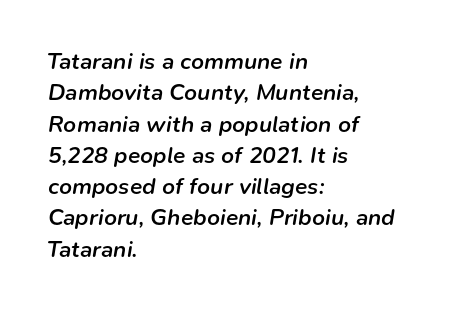
The image shows 23 px text type, italic (leaning right); set left-aligned, normal line spacing (1.36x), normal letter spacing, not underlined.
